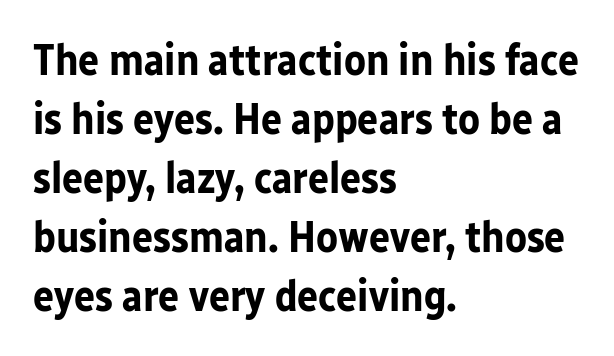
The image shows 44 px bold sans-serif type, upright; set left-aligned, normal line spacing (1.34x), normal letter spacing, not underlined; low stroke contrast and a medium x-height.
